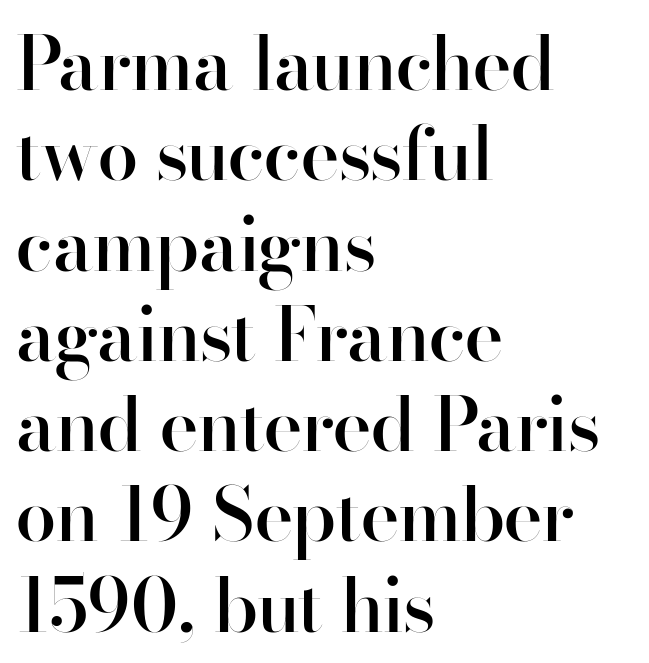
Q: Is the text bold? A: Semi-bold.
Q: Is the text italic (slanted)? A: No, it is upright.
Q: Is the typeface a serif or a sans-serif typeface? A: Sans-serif.
Q: Is the text underlined? A: No.
Q: How is the paragraph aligned? A: Left-aligned.
Q: Is the spacing between letters normal or unusually wide? A: Normal.
Q: Width (condensed, normal, or wide)? A: Normal.
Q: Stroke contrast? A: High.
Q: x-height? A: Small.
Q: Monospaced? A: No.
